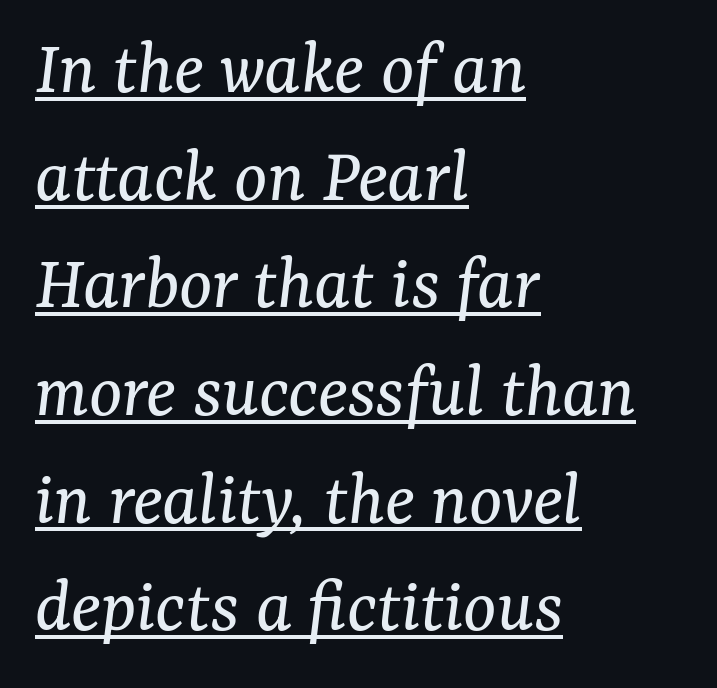
Q: Is the text bold? A: No.
Q: Is the text italic (slanted)? A: Yes, it leans right by about 7 degrees.
Q: Is the typeface a serif or a sans-serif typeface? A: Serif.
Q: Is the text underlined? A: Yes.
Q: How is the paragraph aligned? A: Left-aligned.
Q: Is the spacing between letters normal or unusually wide? A: Normal.
Q: Is the spacing between lines tight, normal or loose? A: Normal.
Q: Width (condensed, normal, or wide)? A: Normal.
Q: Stroke contrast? A: Medium.
Q: x-height? A: Medium.
Q: Monospaced? A: No.
